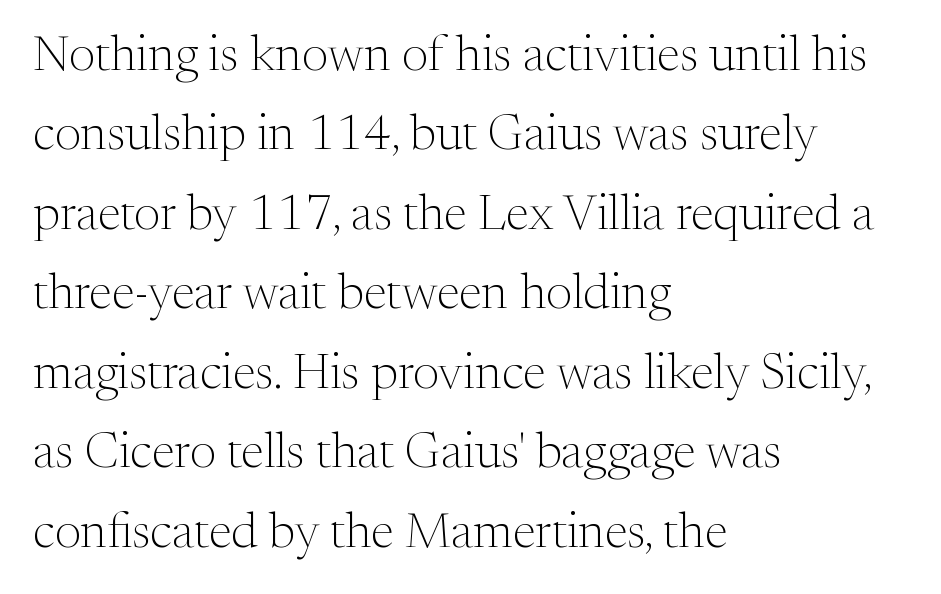
Font category for this specimen: serif. Descenders are the only things crossing below the line. Think of a printed novel: that variable character pitch is what you see here. This sample keeps an unexceptional amount of space between lines. Between one letter and the next there's only the usual sliver of space. When letters stand straight like this, we call the style roman or upright.
